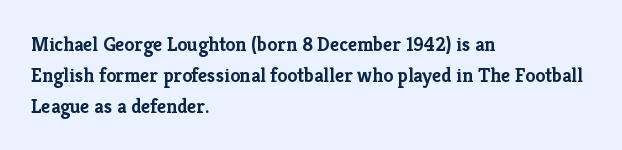
Q: Is the text bold? A: Yes.
Q: Is the text italic (slanted)? A: No, it is upright.
Q: Is the text underlined? A: No.
Q: How is the paragraph aligned? A: Left-aligned.
Q: Is the spacing between letters normal or unusually wide? A: Normal.
Q: Is the spacing between lines tight, normal or loose? A: Normal.
